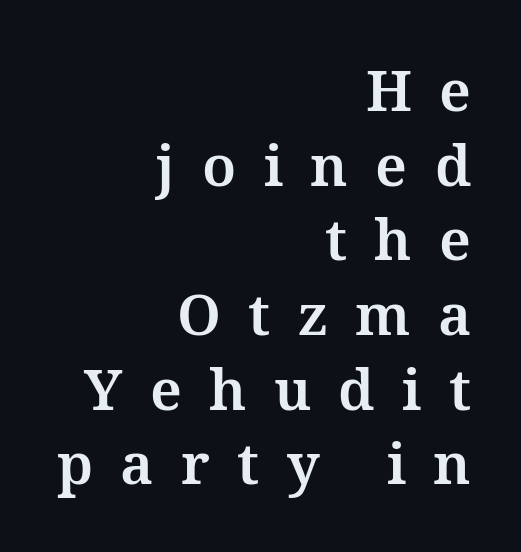
Q: Is the text bold? A: Yes.
Q: Is the text italic (slanted)? A: No, it is upright.
Q: Is the text underlined? A: No.
Q: How is the paragraph aligned? A: Right-aligned.
Q: Is the spacing between letters normal or unusually wide? A: Unusually wide.
Q: Is the spacing between lines tight, normal or loose? A: Normal.
Q: Width (condensed, normal, or wide)? A: Normal.
Q: Stroke contrast? A: Medium.
Q: x-height? A: Medium.
Q: Monospaced? A: No.
